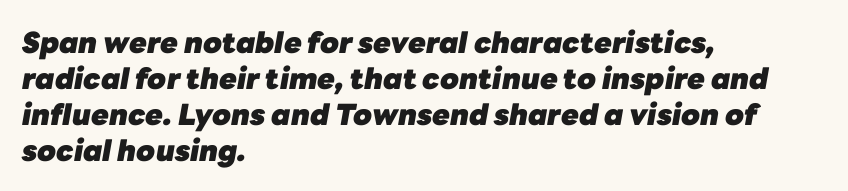
Q: Is the text bold? A: Yes.
Q: Is the text italic (slanted)? A: Yes, it leans right by about 10 degrees.
Q: Is the text underlined? A: No.
Q: How is the paragraph aligned? A: Left-aligned.
Q: Is the spacing between letters normal or unusually wide? A: Normal.
Q: Width (condensed, normal, or wide)? A: Normal.
Q: Stroke contrast? A: Low.
Q: x-height? A: Medium.
Q: Monospaced? A: No.
